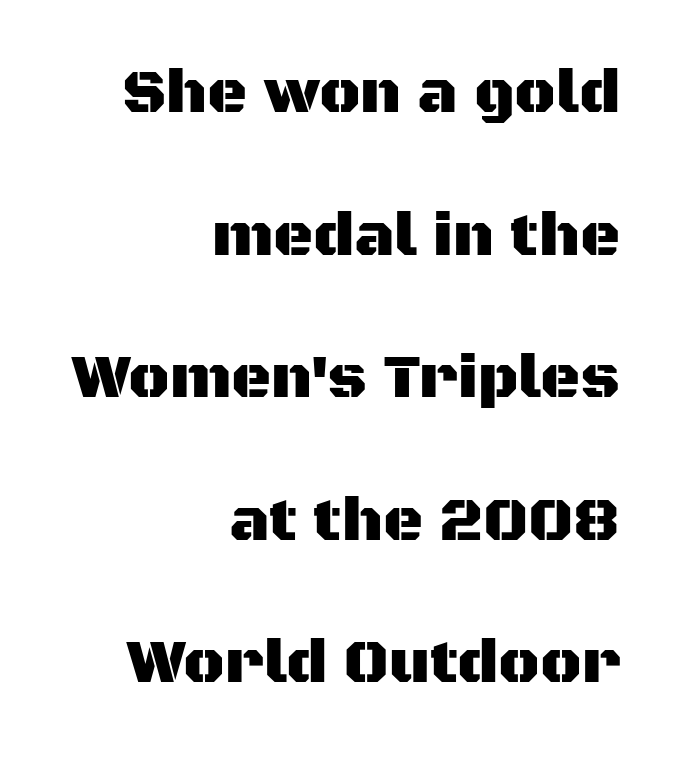
{"serif": "no", "italic": "no", "width": "normal", "stroke_contrast": "medium", "x_height": "large", "monospaced": "no", "underline": "no", "align": "right", "line_spacing": "loose", "line_spacing_ratio": 2.3, "letter_spacing": "normal", "letter_spacing_em": 0.0, "glyph_px": 62}
